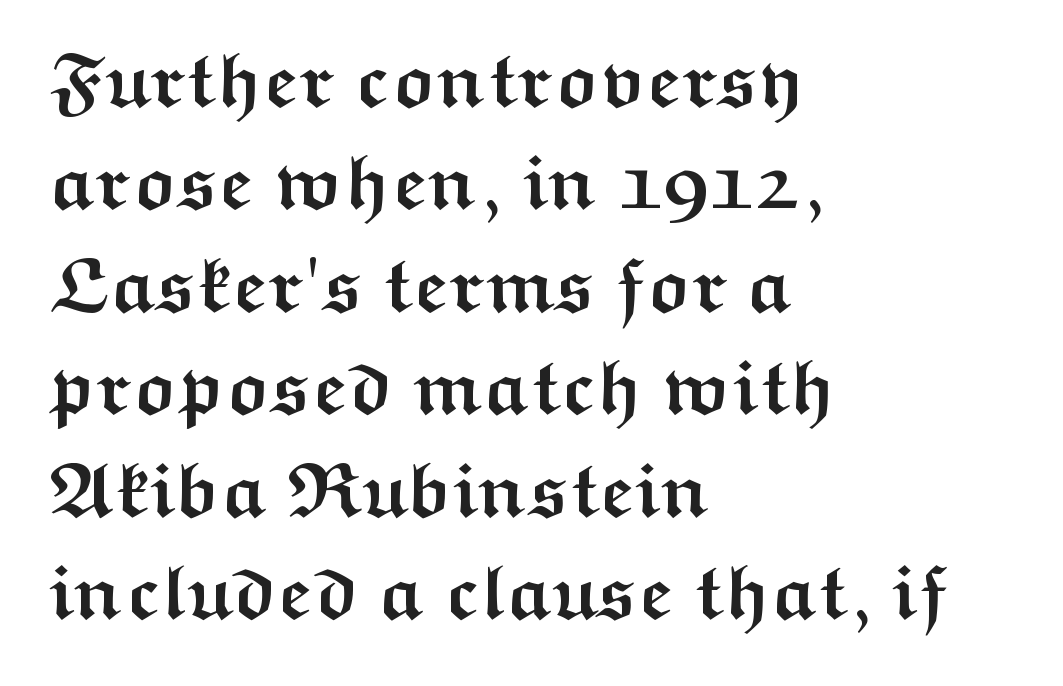
Q: Is the text bold? A: Yes.
Q: Is the text italic (slanted)? A: No, it is upright.
Q: Is the typeface a serif or a sans-serif typeface? A: Sans-serif.
Q: Is the text underlined? A: No.
Q: How is the paragraph aligned? A: Left-aligned.
Q: Is the spacing between letters normal or unusually wide? A: Normal.
Q: Is the spacing between lines tight, normal or loose? A: Normal.
Q: Width (condensed, normal, or wide)? A: Wide.
Q: Stroke contrast? A: Medium.
Q: x-height? A: Medium.
Q: Monospaced? A: No.
